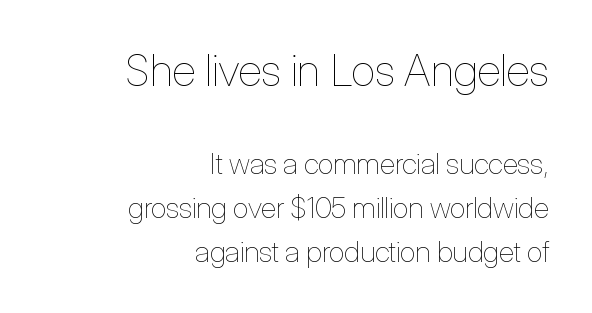
The image shows 44 px thin, condensed type, upright; set right-aligned, normal line spacing (1.52x), normal letter spacing, not underlined; the first (top) block is 1.52x larger; low stroke contrast and a medium x-height.
